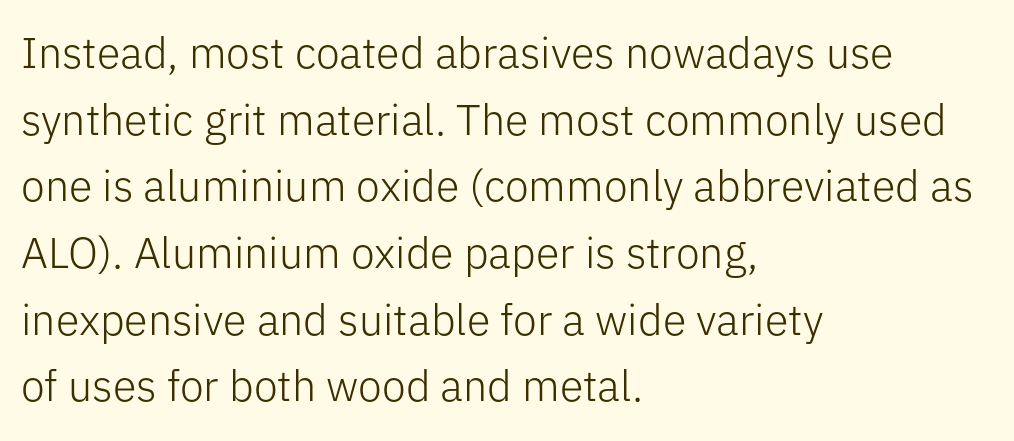
{"serif": "no", "italic": "no", "bold": "no", "weight": "light", "width": "normal", "stroke_contrast": "low", "x_height": "medium", "monospaced": "no", "underline": "no", "align": "left", "line_spacing": "normal", "line_spacing_ratio": 1.55, "letter_spacing": "normal", "letter_spacing_em": 0.0, "glyph_px": 43}
